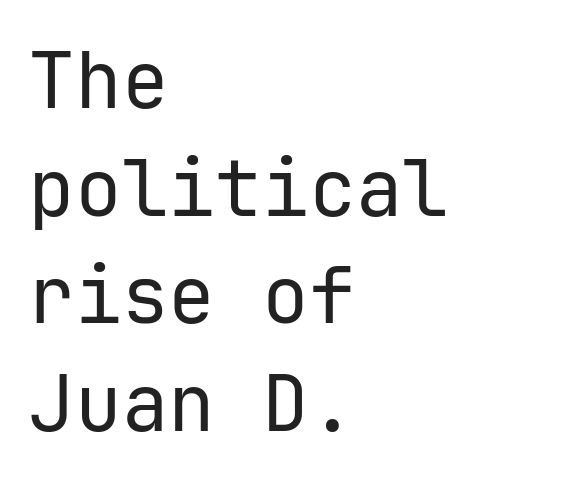
{"serif": "no", "italic": "no", "bold": "no", "weight": "regular", "width": "normal", "stroke_contrast": "low", "x_height": "medium", "monospaced": "yes", "underline": "no", "align": "left", "line_spacing": "normal", "line_spacing_ratio": 1.38, "letter_spacing": "normal", "letter_spacing_em": 0.0, "glyph_px": 78}
